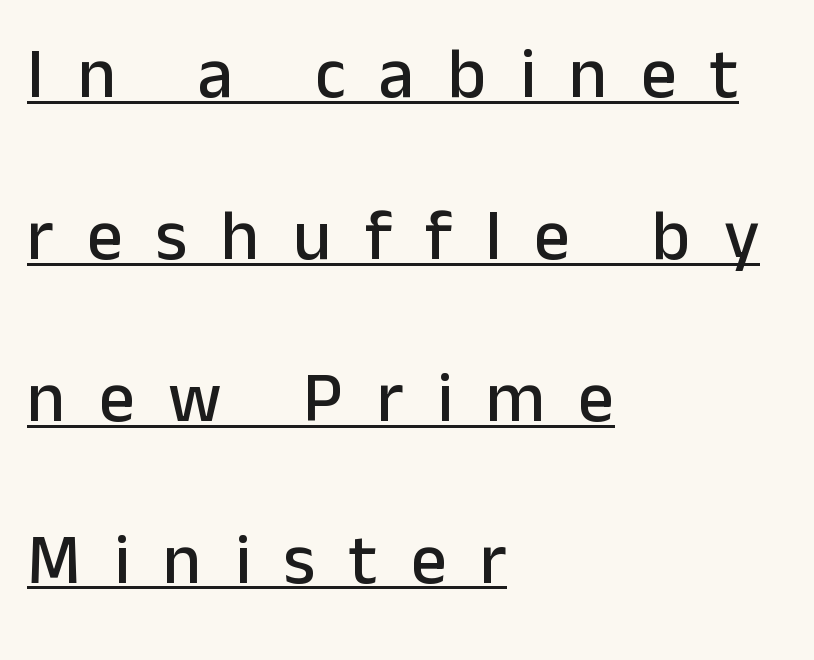
Q: Is the text italic (slanted)? A: No, it is upright.
Q: Is the typeface a serif or a sans-serif typeface? A: Sans-serif.
Q: Is the text underlined? A: Yes.
Q: How is the paragraph aligned? A: Left-aligned.
Q: Is the spacing between letters normal or unusually wide? A: Unusually wide.
Q: Is the spacing between lines tight, normal or loose? A: Loose.
Q: Width (condensed, normal, or wide)? A: Normal.
Q: Stroke contrast? A: Low.
Q: x-height? A: Medium.
Q: Monospaced? A: No.
